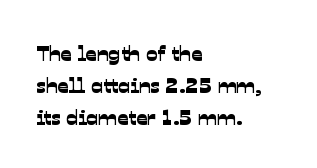
Casual observation: everything's shoved over to the left. Descenders are the only things crossing below the line. The space between consecutive lines is moderate. The letters sit at their default tracking, neither squeezed nor spread.
